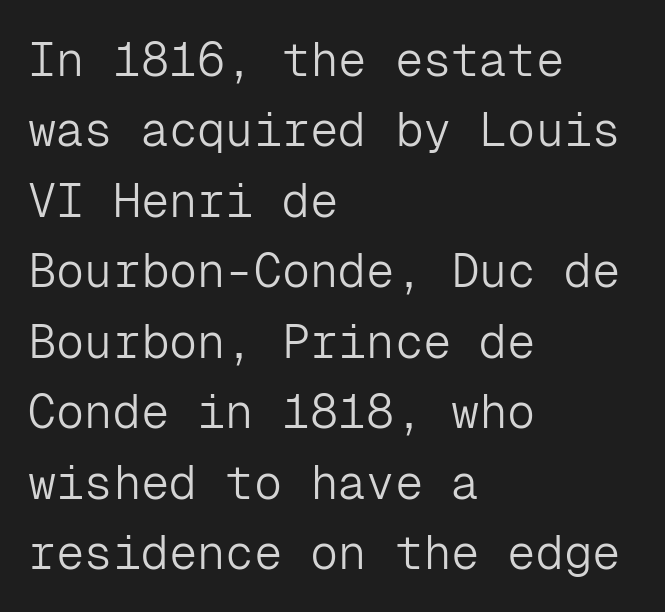
{"serif": "no", "italic": "no", "bold": "no", "weight": "light", "width": "normal", "stroke_contrast": "low", "x_height": "medium", "monospaced": "yes", "underline": "no", "align": "left", "line_spacing": "normal", "line_spacing_ratio": 1.5, "letter_spacing": "normal", "letter_spacing_em": 0.0, "glyph_px": 47}
